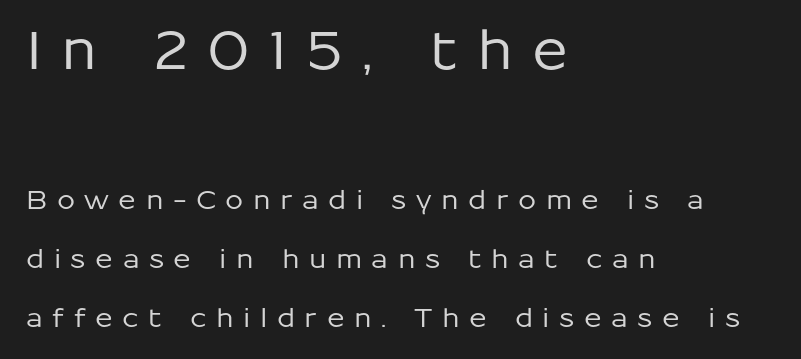
{"serif": "no", "italic": "no", "width": "normal", "stroke_contrast": "low", "x_height": "medium", "monospaced": "no", "underline": "no", "align": "left", "line_spacing": "loose", "line_spacing_ratio": 2.26, "letter_spacing": "wide", "letter_spacing_em": 0.36, "larger_block": "first", "size_ratio": 2.04, "glyph_px": 53}
